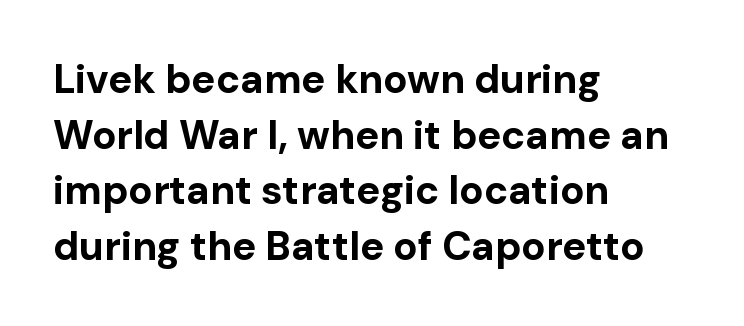
The passage shown is typed in a proportional face where columns would drift. Vertical spacing — default. This sample is left-justified, so line endings fall wherever the words run out. Students, this is bold: see how much ink each stroke carries. A sans-serif font was chosen for this passage.
